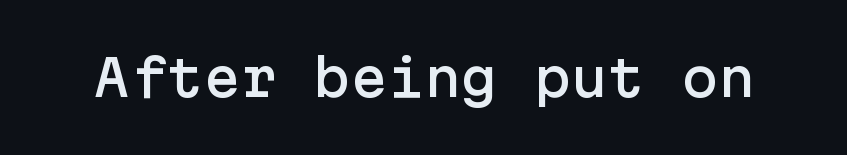
The typography opts for an upright posture over an oblique one. The letterforms sit shoulder to shoulder at normal distance. The words here are not underlined. In terms of letterform style, serifs are entirely absent.
